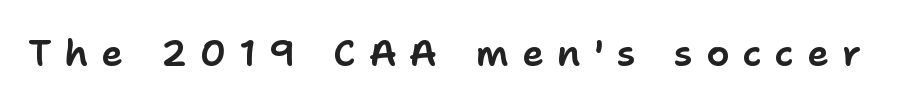
Q: Is the text italic (slanted)? A: No, it is upright.
Q: Is the typeface a serif or a sans-serif typeface? A: Sans-serif.
Q: Is the text underlined? A: No.
Q: Is the spacing between letters normal or unusually wide? A: Unusually wide.
Q: Width (condensed, normal, or wide)? A: Normal.
Q: Stroke contrast? A: Low.
Q: x-height? A: Medium.
Q: Monospaced? A: No.
